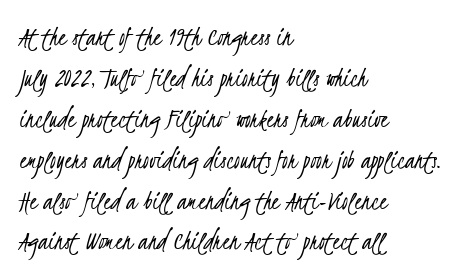
Regarding leading, the lines here are spaced in the standard way. Examine the stroke ends and you'll find no serifs. These lines are rendered in a variable-pitch font. No extra ink here — the face is not bold. The horizontal fit of the characters is conventional and even.
